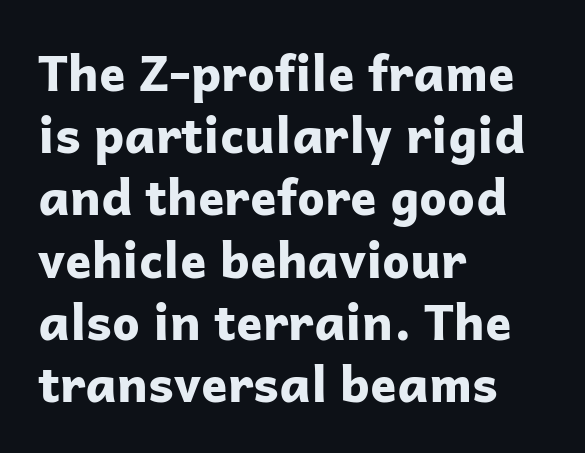
The image shows 49 px bold sans-serif type, upright; set left-aligned, normal line spacing (1.27x), normal letter spacing, not underlined; low stroke contrast and a medium x-height.
